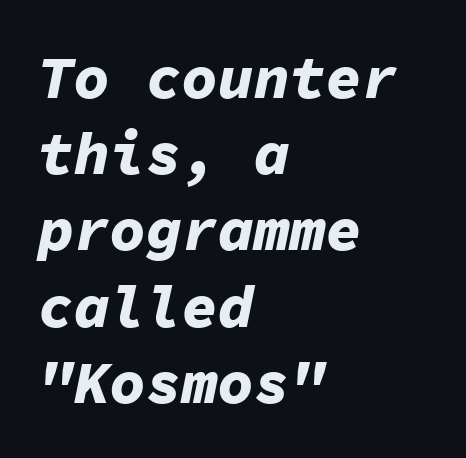
Q: Is the text bold? A: Yes.
Q: Is the text italic (slanted)? A: Yes, it leans right by about 11 degrees.
Q: Is the text underlined? A: No.
Q: How is the paragraph aligned? A: Left-aligned.
Q: Is the spacing between letters normal or unusually wide? A: Normal.
Q: Is the spacing between lines tight, normal or loose? A: Normal.
Q: Width (condensed, normal, or wide)? A: Normal.
Q: Stroke contrast? A: Low.
Q: x-height? A: Medium.
Q: Monospaced? A: Yes.
